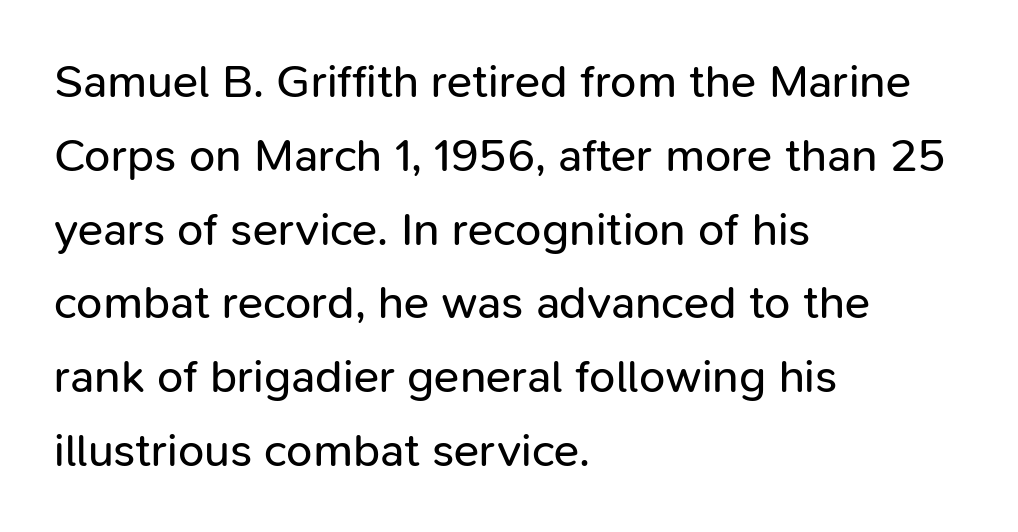
Q: Is the text bold? A: No.
Q: Is the text italic (slanted)? A: No, it is upright.
Q: Is the typeface a serif or a sans-serif typeface? A: Sans-serif.
Q: Is the text underlined? A: No.
Q: How is the paragraph aligned? A: Left-aligned.
Q: Is the spacing between letters normal or unusually wide? A: Normal.
Q: Is the spacing between lines tight, normal or loose? A: Normal.
Q: Width (condensed, normal, or wide)? A: Normal.
Q: Stroke contrast? A: Low.
Q: x-height? A: Medium.
Q: Monospaced? A: No.
